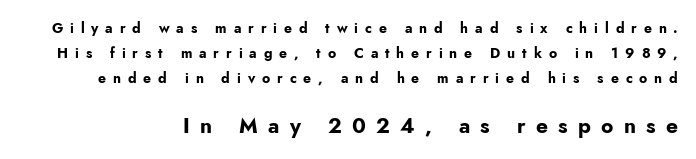
The image shows 21 px bold type, upright; set line spacing 1.78x, unusually wide letter spacing (+0.49 em), not underlined; the second (bottom) block is 1.5x larger.
